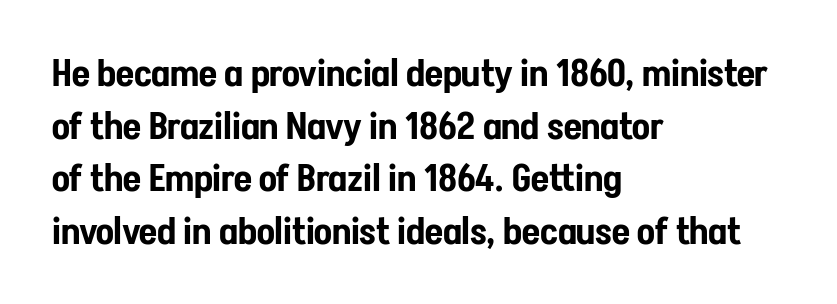
Character widths vary here, with narrow letters taking less room than wide ones. The designer left line spacing at the default. This sample is left-justified, so line endings fall wherever the words run out. No extra tracking has been applied to these lines.
